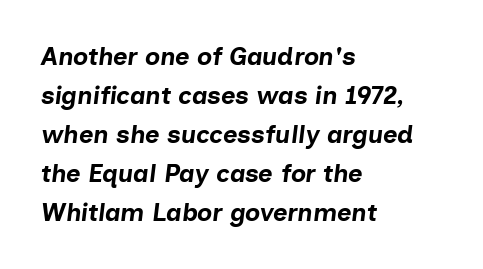
Heft: maximum for text — a bold. Line starts are locked; line ends wander. Characters are canted at an angle relative to the baseline's perpendicular. Each word holds together tightly as a unit, with standard inter-letter gaps. Underlining? Definitely not there.
